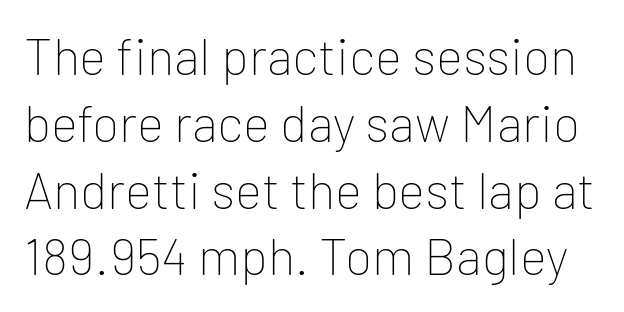
Q: Is the text bold? A: No.
Q: Is the text italic (slanted)? A: No, it is upright.
Q: Is the typeface a serif or a sans-serif typeface? A: Sans-serif.
Q: Is the text underlined? A: No.
Q: Is the spacing between letters normal or unusually wide? A: Normal.
Q: Is the spacing between lines tight, normal or loose? A: Normal.
Q: Width (condensed, normal, or wide)? A: Normal.
Q: Stroke contrast? A: Low.
Q: x-height? A: Medium.
Q: Monospaced? A: No.
